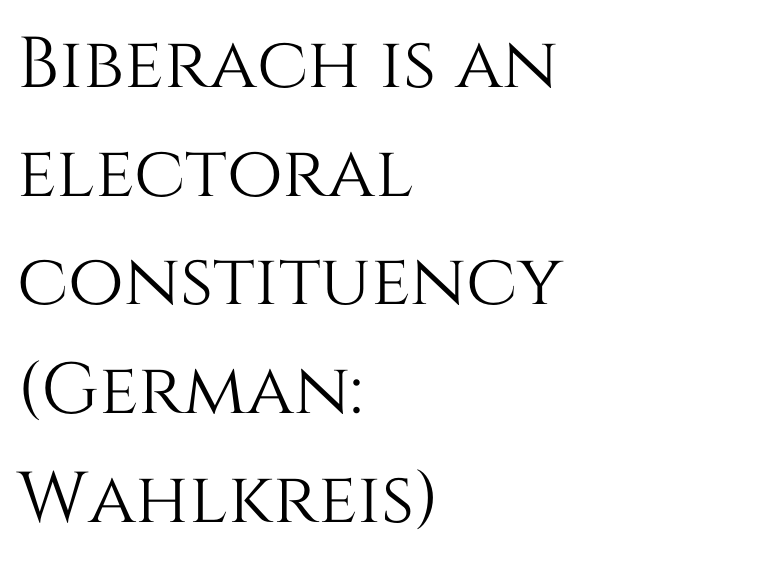
{"italic": "no", "width": "normal", "stroke_contrast": "medium", "x_height": "large", "monospaced": "no", "underline": "no", "align": "left", "line_spacing": "normal", "line_spacing_ratio": 1.51, "letter_spacing": "normal", "letter_spacing_em": 0.0, "glyph_px": 72}
